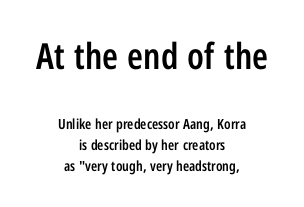
{"serif": "no", "italic": "no", "bold": "semi", "weight": "semibold", "width": "condensed", "stroke_contrast": "low", "x_height": "medium", "monospaced": "no", "underline": "no", "align": "center", "line_spacing": "normal", "line_spacing_ratio": 1.52, "letter_spacing": "normal", "letter_spacing_em": 0.0, "larger_block": "first", "size_ratio": 2.57, "glyph_px": 36}
